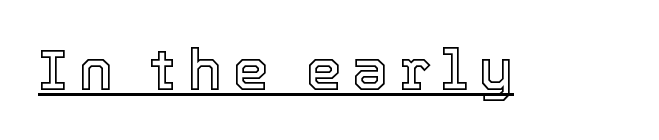
The image shows 57 px text type, upright; set underlined; a medium x-height.
